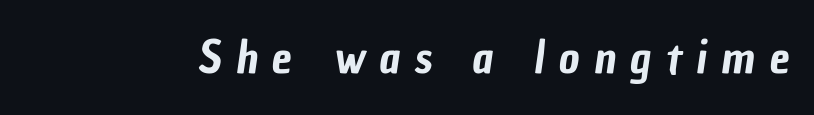
The string is rendered with underlining switched off. What stands out about the letter spacing? Its width — letters are far apart. Classification — sans serif. Spacing verdict: proportional, widths tailored to each character.
